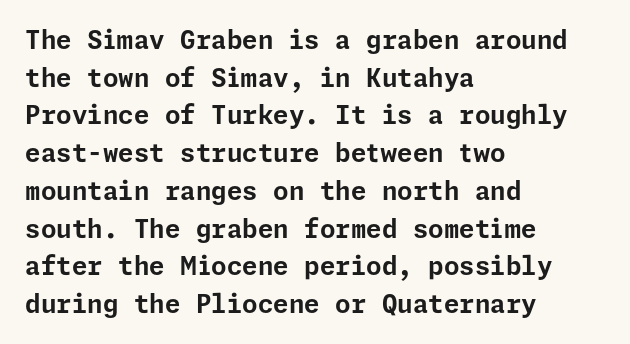
The image shows 25 px bold type, upright; set left-aligned, normal line spacing (1.51x), normal letter spacing, not underlined.
